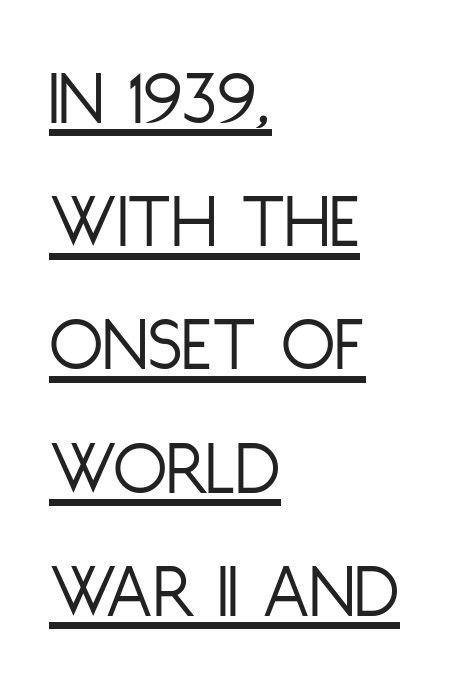
Upright lettering throughout. Compared with typical paragraphs, the rows here are spaced about the same. The type family on display is of the sans-serif kind. The weight tops out at a normal text grade. The gaps between neighbouring characters are ordinary and unremarkable. Compared with a centered layout, this one pins lines to the left instead.
